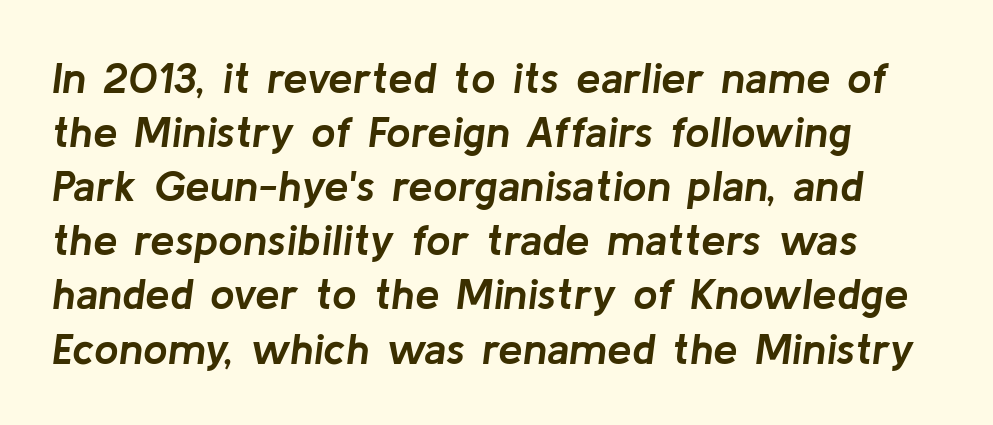
Q: Is the text bold? A: Yes.
Q: Is the text italic (slanted)? A: Yes, it leans right by about 8 degrees.
Q: Is the text underlined? A: No.
Q: How is the paragraph aligned? A: Left-aligned.
Q: Is the spacing between letters normal or unusually wide? A: Normal.
Q: Width (condensed, normal, or wide)? A: Normal.
Q: Stroke contrast? A: Low.
Q: x-height? A: Medium.
Q: Monospaced? A: No.
